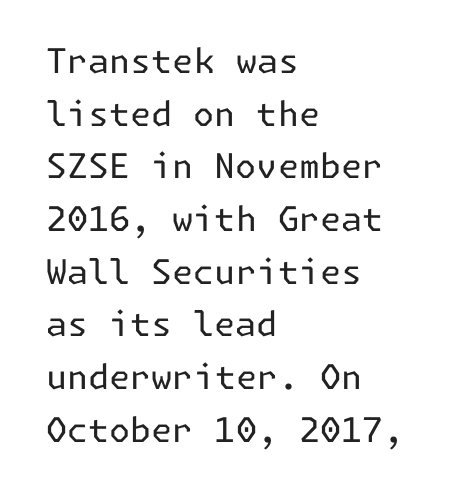
The image shows 34 px regular-weight sans-serif type, upright; set left-aligned, normal line spacing (1.55x), normal letter spacing, not underlined; low stroke contrast and a medium x-height.
